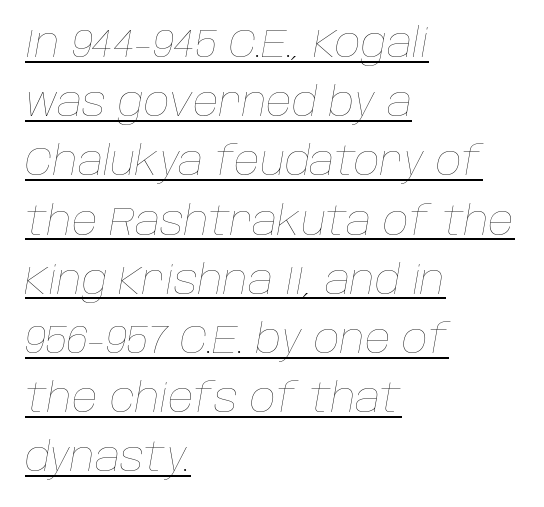
Do the characters align in a grid? No, the font is proportional. The rendering uses a moderate line-height, typical for paragraphs. The cut favours lightness, reaching ordinary text weight at its darkest. This sample uses plain, unmodified letter spacing. The text block is weighted toward the left margin, trailing off unevenly rightward.
